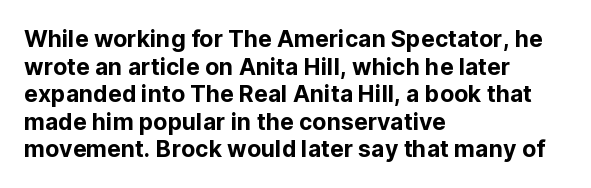
Q: Is the text italic (slanted)? A: No, it is upright.
Q: Is the text underlined? A: No.
Q: How is the paragraph aligned? A: Left-aligned.
Q: Is the spacing between letters normal or unusually wide? A: Normal.
